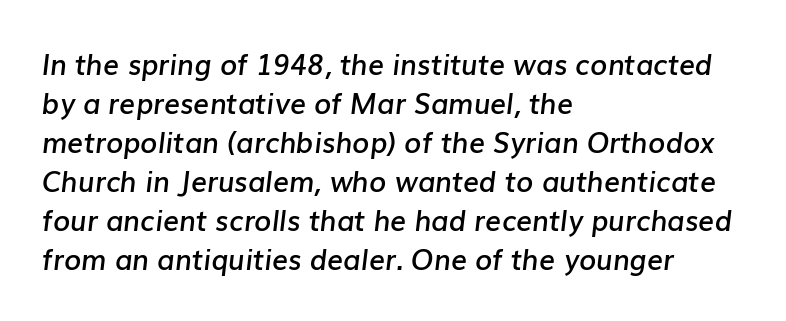
{"italic": "yes", "lean": "right", "slant_degrees": 7, "bold": "semi", "weight": "semibold", "width": "normal", "stroke_contrast": "low", "x_height": "medium", "monospaced": "no", "underline": "no", "align": "left", "line_spacing": "normal", "line_spacing_ratio": 1.39, "letter_spacing": "normal", "letter_spacing_em": 0.0, "glyph_px": 28}
